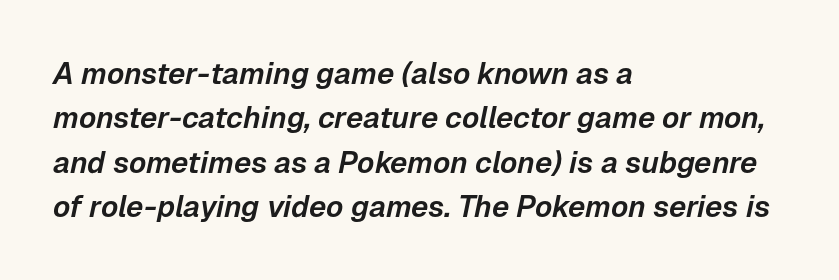
This sample has the flowing, uneven cadence of proportional lettering. Honestly, the letter spacing is just normal — you wouldn't notice it. The axis of the letterforms is tilted away from vertical. Reading down the column, the eye jumps a familiar distance to each next line. The lines in this sample share a left origin and differ only in where they stop.
